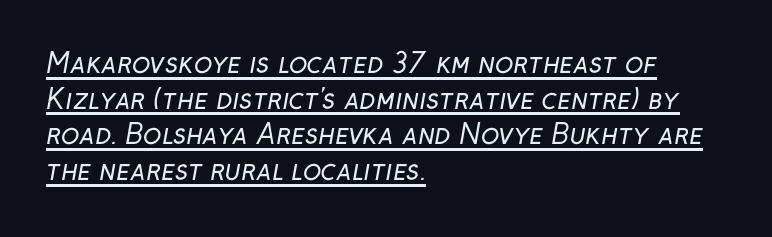
Q: Is the text bold? A: No.
Q: Is the text underlined? A: Yes.
Q: How is the paragraph aligned? A: Left-aligned.
Q: Is the spacing between letters normal or unusually wide? A: Normal.
Q: Is the spacing between lines tight, normal or loose? A: Normal.
